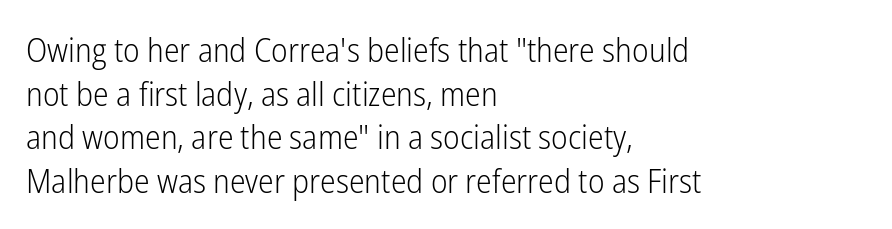
The image shows 33 px light, condensed sans-serif type, upright; set left-aligned, normal line spacing (1.32x), normal letter spacing, not underlined; low stroke contrast and a medium x-height.
